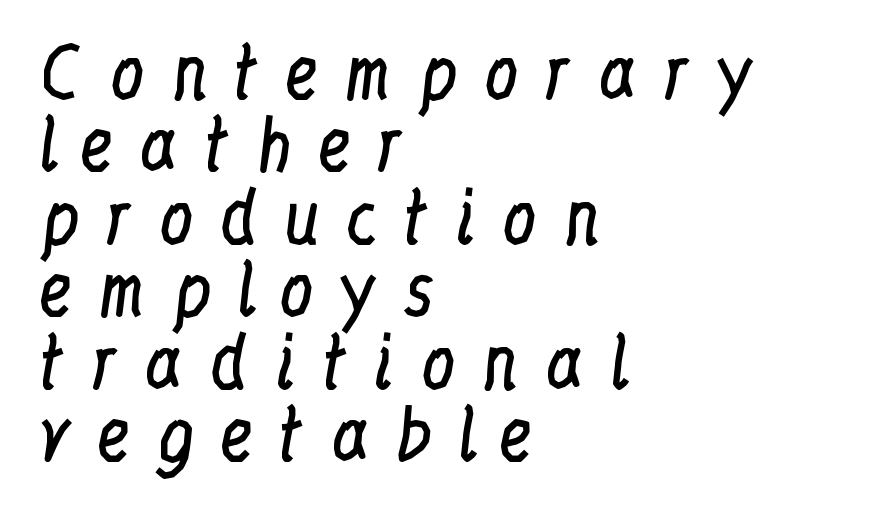
The image shows 69 px regular-weight, condensed serif type; set left-aligned, tight line spacing (1.05x), unusually wide letter spacing (+0.36 em), not underlined; low stroke contrast and a medium x-height.
